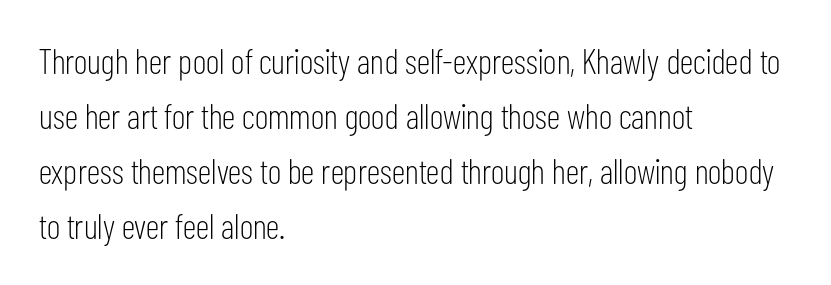
The image shows 35 px light, condensed sans-serif type, upright; set left-aligned, normal line spacing (1.57x), normal letter spacing, not underlined; low stroke contrast and a medium x-height.
